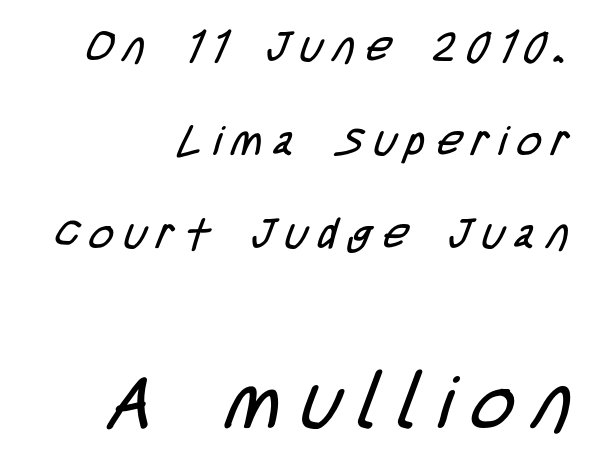
{"serif": "no", "bold": "no", "weight": "regular", "width": "condensed", "stroke_contrast": "low", "x_height": "large", "monospaced": "no", "underline": "no", "align": "right", "line_spacing": "loose", "line_spacing_ratio": 2.23, "letter_spacing": "wide", "letter_spacing_em": 0.27, "larger_block": "second", "size_ratio": 1.76, "glyph_px": 74}
